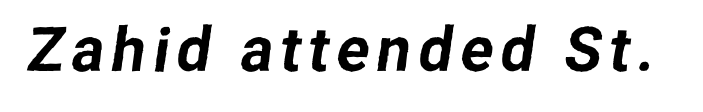
The rendering uses natural spacing where letterforms have individual widths. A bare baseline throughout the passage. Type style note: lacks serifs.
